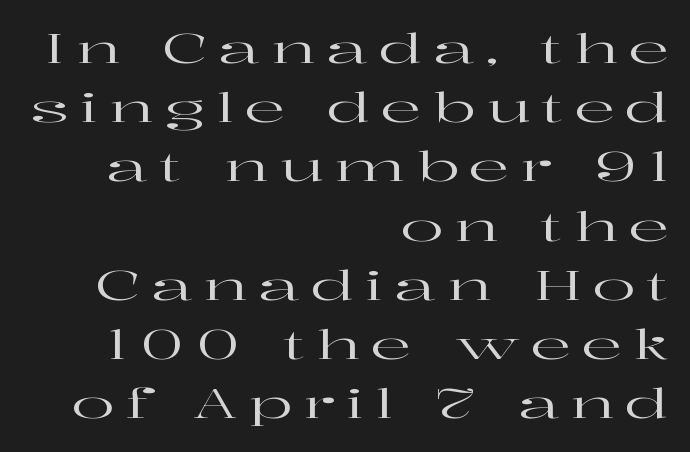
Q: Is the text italic (slanted)? A: No, it is upright.
Q: Is the typeface a serif or a sans-serif typeface? A: Serif.
Q: Is the text underlined? A: No.
Q: How is the paragraph aligned? A: Right-aligned.
Q: Is the spacing between letters normal or unusually wide? A: Unusually wide.
Q: Is the spacing between lines tight, normal or loose? A: Normal.
Q: Width (condensed, normal, or wide)? A: Wide.
Q: Stroke contrast? A: High.
Q: x-height? A: Medium.
Q: Monospaced? A: No.
